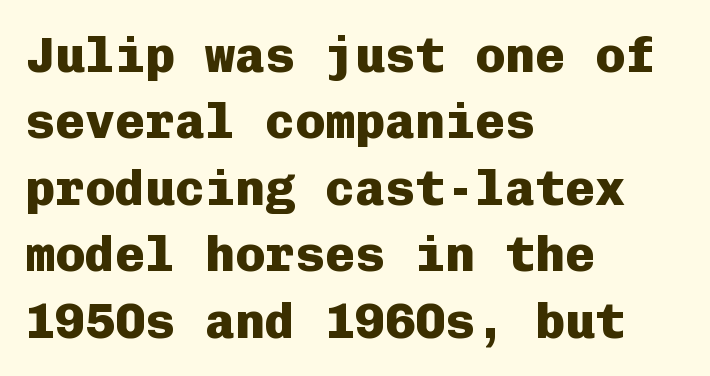
{"serif": "no", "italic": "no", "bold": "yes", "weight": "heavy", "width": "normal", "stroke_contrast": "low", "x_height": "medium", "monospaced": "yes", "underline": "no", "align": "left", "line_spacing": "normal", "line_spacing_ratio": 1.33, "letter_spacing": "normal", "letter_spacing_em": 0.0, "glyph_px": 50}
